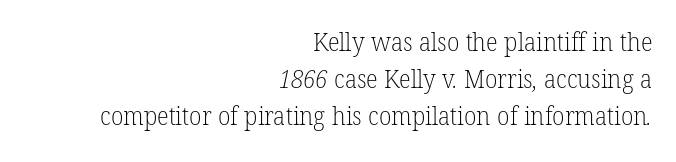
{"bold": "no", "underline": "no", "align": "right", "line_spacing": "normal", "line_spacing_ratio": 1.48, "letter_spacing": "normal", "letter_spacing_em": 0.0, "glyph_px": 25}
